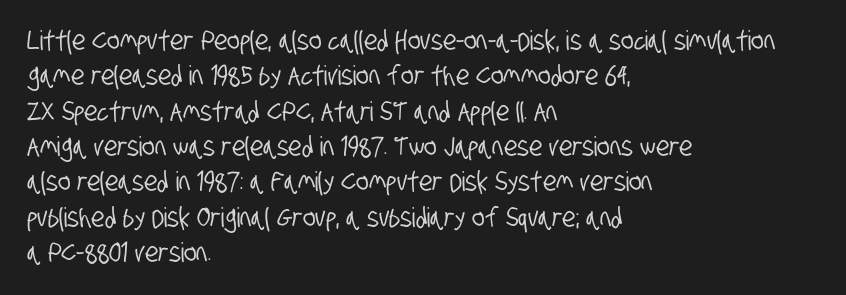
The image shows 27 px text type; set left-aligned, normal line spacing (1.31x), normal letter spacing, not underlined.
